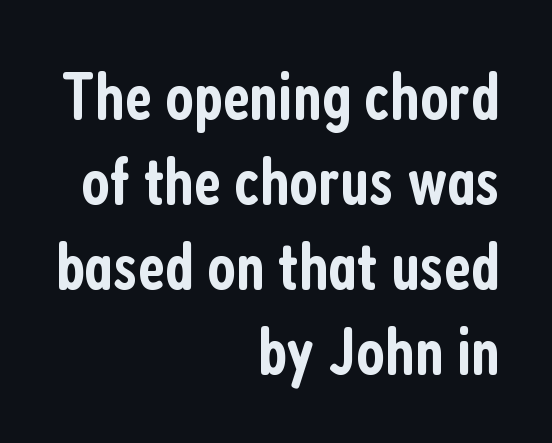
Leading: standard. Descender tails drop into unmarked territory. Right-aligned paragraph, ragged on the left. It's the straight-up-and-down kind of type. The rendering uses natural spacing where letterforms have individual widths.
